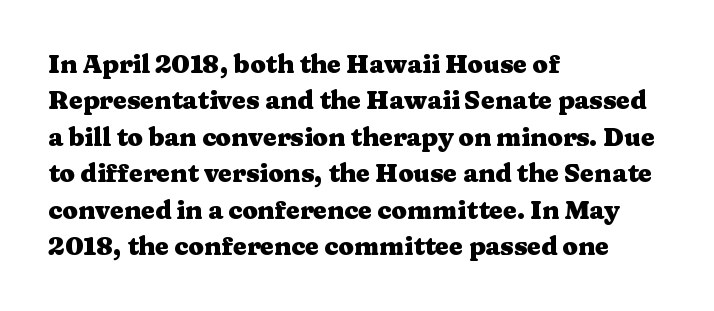
The letters are bold, with thick, heavy strokes. If you measured baseline to baseline, you'd find a middling distance. Posture: straight, roman, zero tilt. No word sits above an underline.
